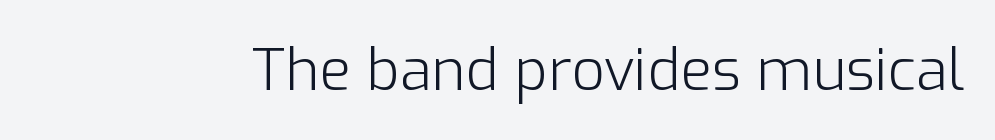
Serif or sans? Sans — the stroke terminals are bare. Has an underline been added? It has not. Do the characters align in a grid? No, the font is proportional. The type sits square on the baseline with zero lean. In terms of letterspacing, this is plain default setting.
